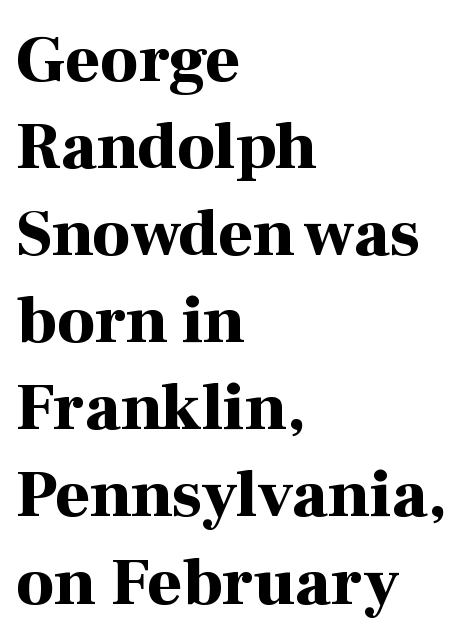
The rendering shows small feet on the letterforms — a serif design. The passage is arranged the way most books set body copy — flush left. These lines are rendered in a variable-pitch font. The string is rendered with underlining switched off.
